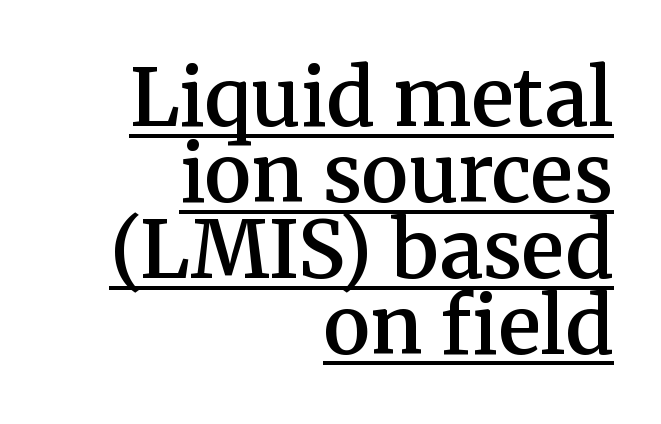
{"serif": "yes", "italic": "no", "bold": "semi", "weight": "semibold", "width": "normal", "stroke_contrast": "medium", "x_height": "medium", "monospaced": "no", "underline": "yes", "align": "right", "line_spacing": "tight", "line_spacing_ratio": 0.96, "letter_spacing": "normal", "letter_spacing_em": 0.0, "glyph_px": 79}
